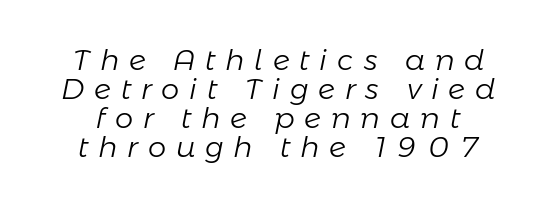
The image shows 29 px light type, italic (leaning right); set centered, tight line spacing (1.0x), unusually wide letter spacing (+0.34 em), not underlined; low stroke contrast and a medium x-height.
